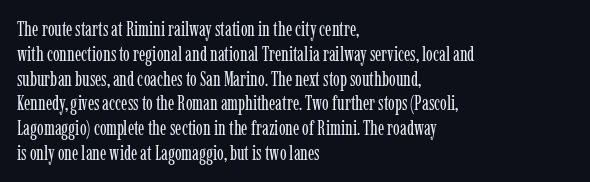
Q: Is the text bold? A: No.
Q: Is the text italic (slanted)? A: No, it is upright.
Q: Is the text underlined? A: No.
Q: How is the paragraph aligned? A: Left-aligned.
Q: Is the spacing between letters normal or unusually wide? A: Normal.
